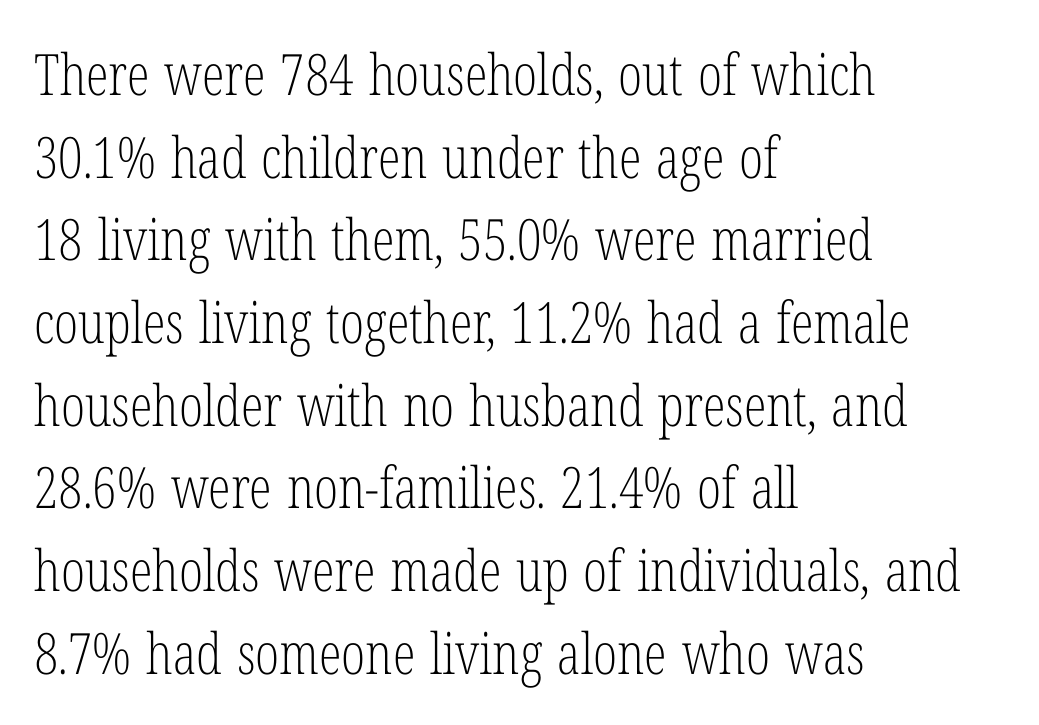
A typesetter would label this face a serif. If you drew a ruler down the left edge, every line would touch it. Vertically, the passage feels balanced, rows spaced as you'd expect. Decoration check: the copy has no underline. Heft: none added — not bold.
